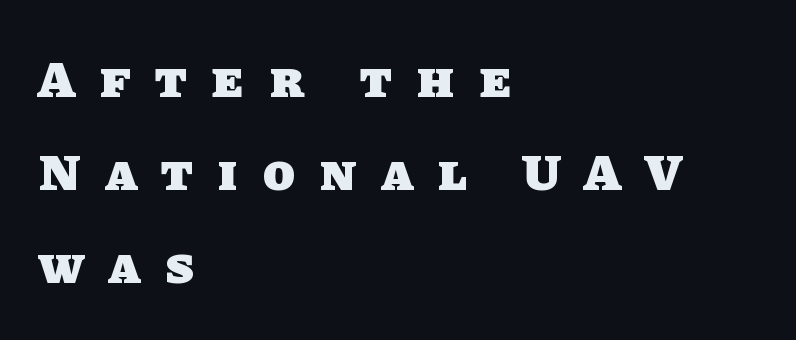
Q: Is the text bold? A: Yes.
Q: Is the typeface a serif or a sans-serif typeface? A: Sans-serif.
Q: Is the text underlined? A: No.
Q: How is the paragraph aligned? A: Left-aligned.
Q: Is the spacing between letters normal or unusually wide? A: Unusually wide.
Q: Width (condensed, normal, or wide)? A: Normal.
Q: Stroke contrast? A: Low.
Q: x-height? A: Large.
Q: Monospaced? A: No.
